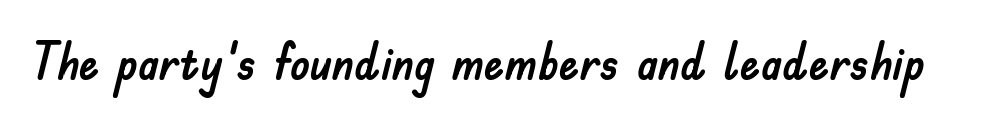
Classification — sans serif. The passage shown is not underscored anywhere. Proportional: the letters do not fall into vertical columns. The letters sit at their default tracking, neither squeezed nor spread.
